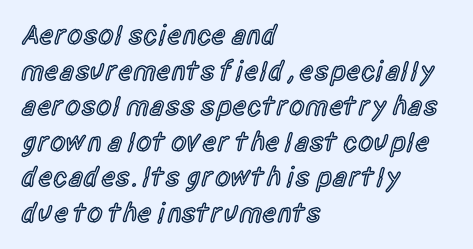
Q: Is the text bold? A: Semi-bold.
Q: Is the text italic (slanted)? A: Yes.
Q: Is the typeface a serif or a sans-serif typeface? A: Sans-serif.
Q: Is the text underlined? A: No.
Q: How is the paragraph aligned? A: Left-aligned.
Q: Is the spacing between letters normal or unusually wide? A: Normal.
Q: Is the spacing between lines tight, normal or loose? A: Normal.
Q: Width (condensed, normal, or wide)? A: Condensed.
Q: x-height? A: Large.
Q: Monospaced? A: No.
